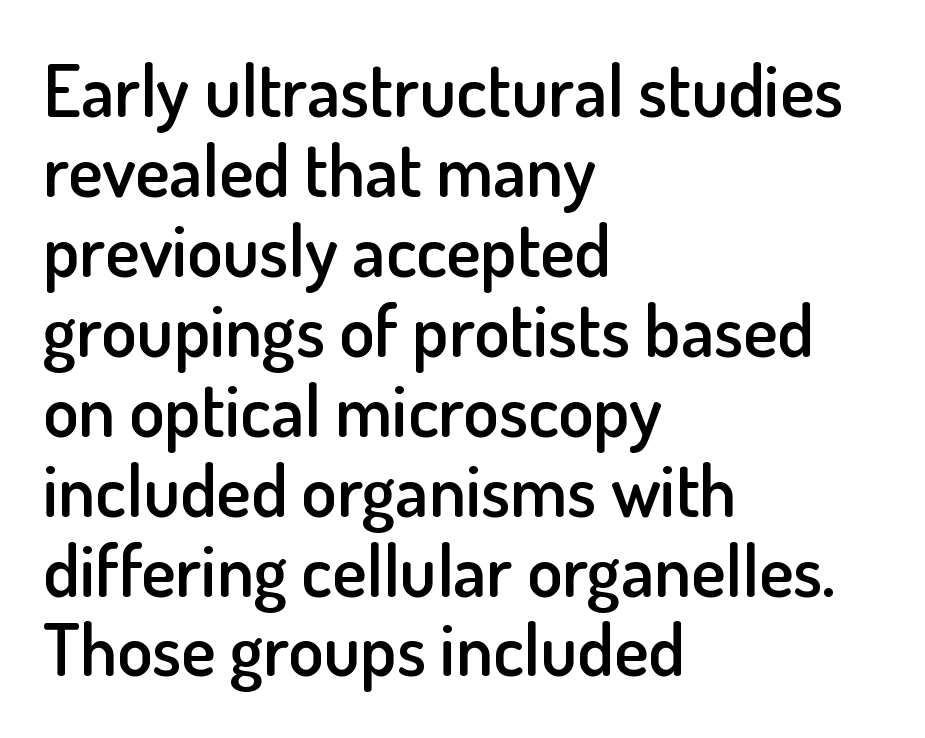
Q: Is the text bold? A: Semi-bold.
Q: Is the text italic (slanted)? A: No, it is upright.
Q: Is the typeface a serif or a sans-serif typeface? A: Sans-serif.
Q: Is the text underlined? A: No.
Q: How is the paragraph aligned? A: Left-aligned.
Q: Is the spacing between letters normal or unusually wide? A: Normal.
Q: Is the spacing between lines tight, normal or loose? A: Tight.
Q: Width (condensed, normal, or wide)? A: Normal.
Q: Stroke contrast? A: Low.
Q: x-height? A: Small.
Q: Monospaced? A: No.
